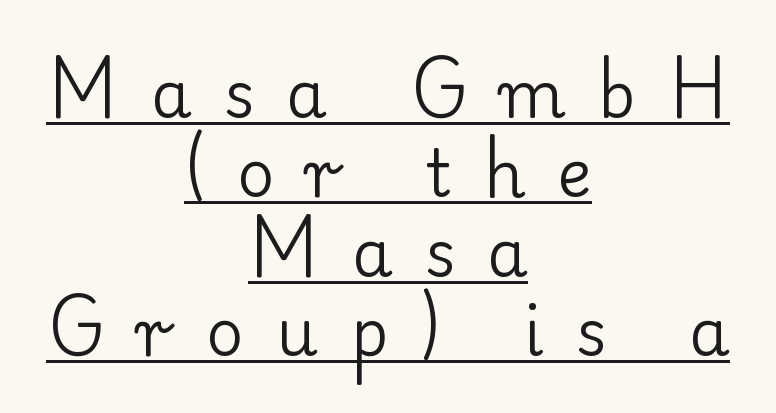
The rendering uses natural spacing where letterforms have individual widths. The specimen includes a rule beneath the text block's lines. No chunkiness to these letters — they're not bold. Characters remain perfectly vertical along every line. A typesetter would label this face a serif. Both edges are ragged and mirror each other, which tells us the setting is centered.
